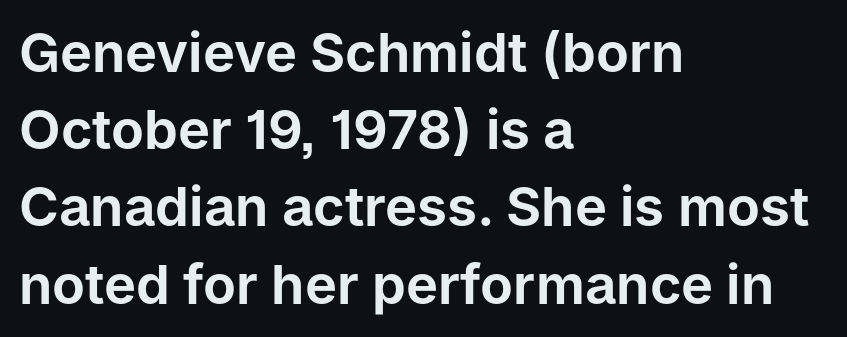
{"serif": "no", "italic": "no", "width": "normal", "stroke_contrast": "low", "x_height": "medium", "monospaced": "no", "underline": "no", "align": "left", "line_spacing": "normal", "line_spacing_ratio": 1.43, "letter_spacing": "normal", "letter_spacing_em": 0.0, "glyph_px": 54}
